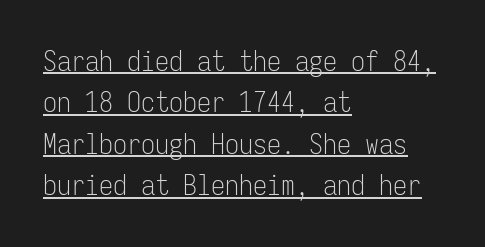
Q: Is the text bold? A: No.
Q: Is the text italic (slanted)? A: No, it is upright.
Q: Is the typeface a serif or a sans-serif typeface? A: Sans-serif.
Q: Is the text underlined? A: Yes.
Q: How is the paragraph aligned? A: Left-aligned.
Q: Is the spacing between letters normal or unusually wide? A: Normal.
Q: Is the spacing between lines tight, normal or loose? A: Normal.
Q: Width (condensed, normal, or wide)? A: Condensed.
Q: Stroke contrast? A: Low.
Q: x-height? A: Medium.
Q: Monospaced? A: Yes.
